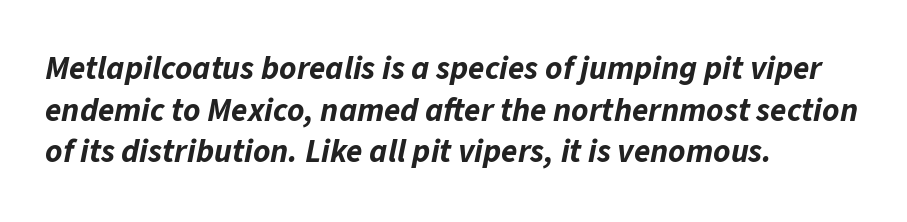
Q: Is the text bold? A: Yes.
Q: Is the text italic (slanted)? A: Yes, it leans right by about 11 degrees.
Q: Is the text underlined? A: No.
Q: How is the paragraph aligned? A: Left-aligned.
Q: Is the spacing between letters normal or unusually wide? A: Normal.
Q: Is the spacing between lines tight, normal or loose? A: Normal.
Q: Width (condensed, normal, or wide)? A: Normal.
Q: Stroke contrast? A: Low.
Q: x-height? A: Medium.
Q: Monospaced? A: No.
